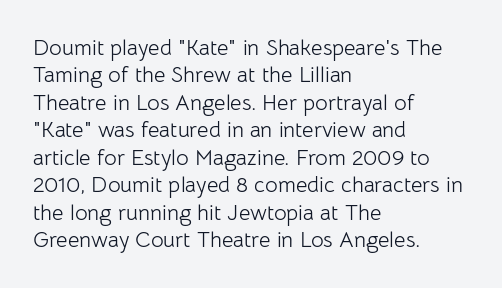
The image shows 22 px text type, upright; set left-aligned, normal line spacing (1.25x), normal letter spacing, not underlined.
